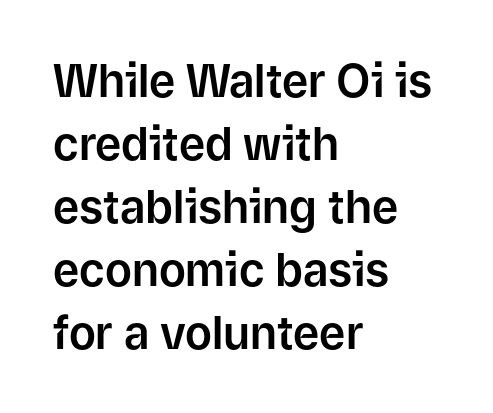
{"serif": "no", "italic": "no", "width": "normal", "stroke_contrast": "low", "x_height": "medium", "monospaced": "no", "underline": "no", "align": "left", "line_spacing": "normal", "line_spacing_ratio": 1.4, "letter_spacing": "normal", "letter_spacing_em": 0.0, "glyph_px": 45}
